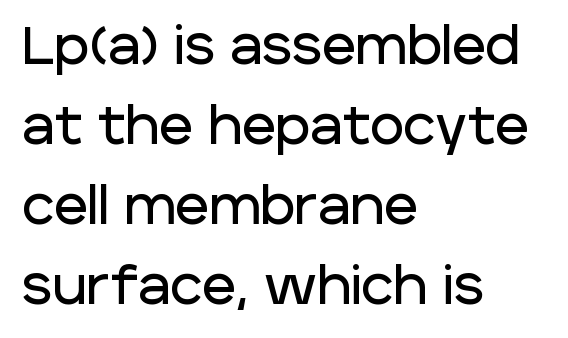
The image shows 52 px sans-serif type, upright; set left-aligned, normal line spacing (1.54x), normal letter spacing, not underlined; low stroke contrast and a large x-height.
